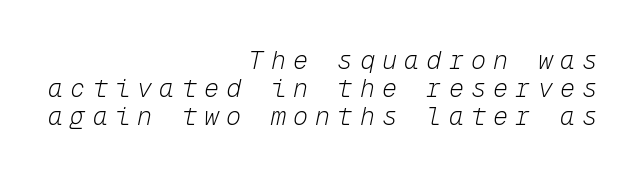
Horizontal bands of white between lines are thin slivers. Inter-character spacing is expanded well beyond the font's built-in metrics. In CSS terms this would be text-align: right. Glance below the letters and you will spot only blank space. Weight: not bold — regular or lighter. Would a proofreader flag this as italicized? Yes.
